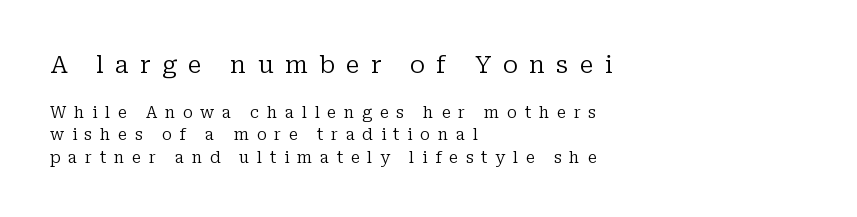
{"italic": "no", "bold": "no", "underline": "no", "align": "left", "line_spacing": "normal", "line_spacing_ratio": 1.4, "letter_spacing": "wide", "letter_spacing_em": 0.47, "larger_block": "first", "size_ratio": 1.5, "glyph_px": 24}
